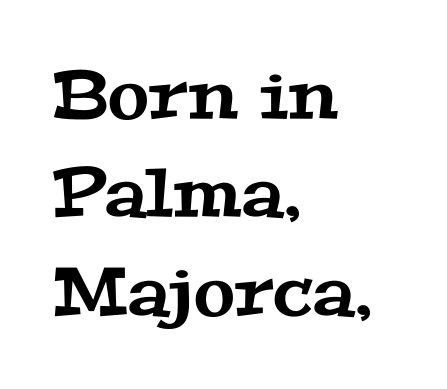
The image shows 67 px wide serif type; set left-aligned, normal line spacing (1.47x), normal letter spacing, not underlined; medium stroke contrast and a medium x-height.
